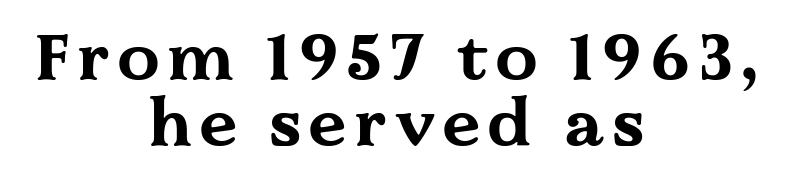
{"serif": "yes", "italic": "no", "bold": "yes", "weight": "bold", "width": "wide", "stroke_contrast": "medium", "x_height": "medium", "monospaced": "no", "underline": "no", "align": "center", "line_spacing": "tight", "line_spacing_ratio": 0.98, "glyph_px": 67}
